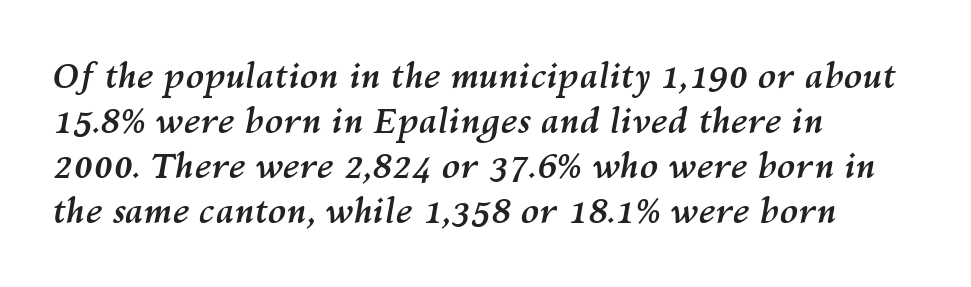
The image shows 34 px semibold type, italic (leaning right); set left-aligned, normal line spacing (1.32x), normal letter spacing, not underlined; medium stroke contrast and a medium x-height.
